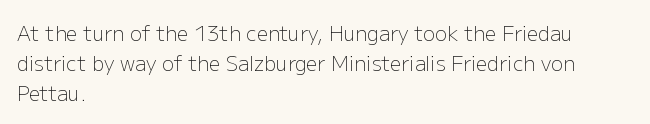
The face looks like a standard text weight, possibly lighter. A normal amount of white space separates one row of letters from the next. Line beginnings align vertically; line endings do not. The horizontal fit of the characters is conventional and even. The passage shown is not underscored anywhere.
